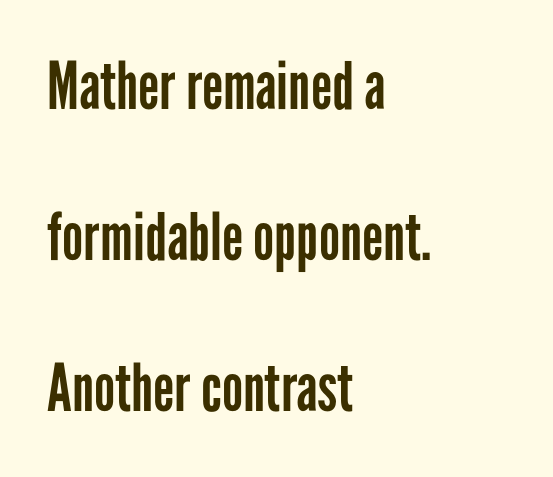
In terms of leading, this rendering errs on the spacious side. Ascenders rise straight up at ninety degrees. Look at the bottom of the vertical strokes: they stop flat, with no serifs. The strokes carry an ordinary text weight at most. Visually the block forms a straight wall on the left and a jagged coastline on the right.
